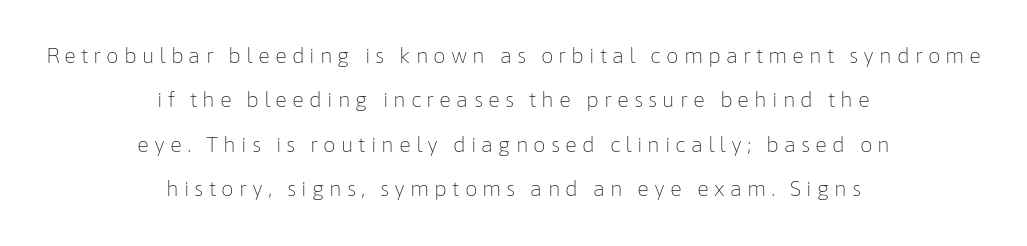
Q: Is the text bold? A: No.
Q: Is the text italic (slanted)? A: No, it is upright.
Q: Is the text underlined? A: No.
Q: How is the paragraph aligned? A: Centered.
Q: Is the spacing between letters normal or unusually wide? A: Unusually wide.
Q: Is the spacing between lines tight, normal or loose? A: Loose.
